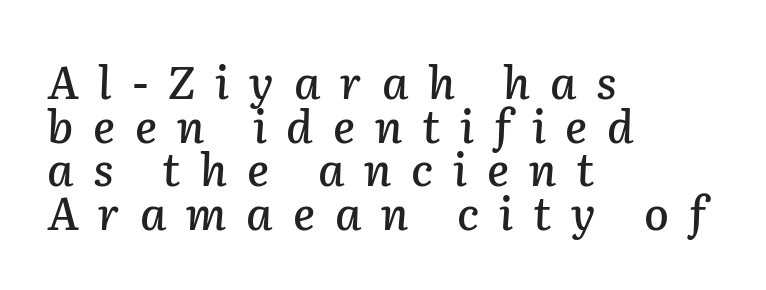
{"italic": "yes", "lean": "right", "slant_degrees": 2, "width": "normal", "stroke_contrast": "low", "x_height": "medium", "monospaced": "no", "underline": "no", "align": "left", "line_spacing": "tight", "line_spacing_ratio": 0.97, "letter_spacing": "wide", "letter_spacing_em": 0.44, "glyph_px": 45}
